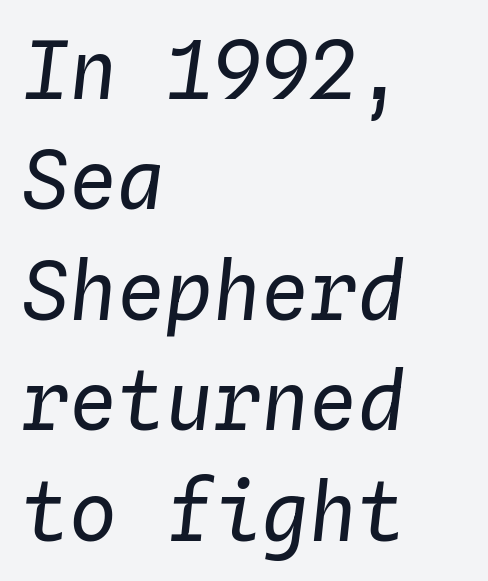
The image shows 80 px regular-weight type, italic (leaning right), monospaced; set left-aligned, normal line spacing (1.38x), normal letter spacing, not underlined; low stroke contrast and a medium x-height.
